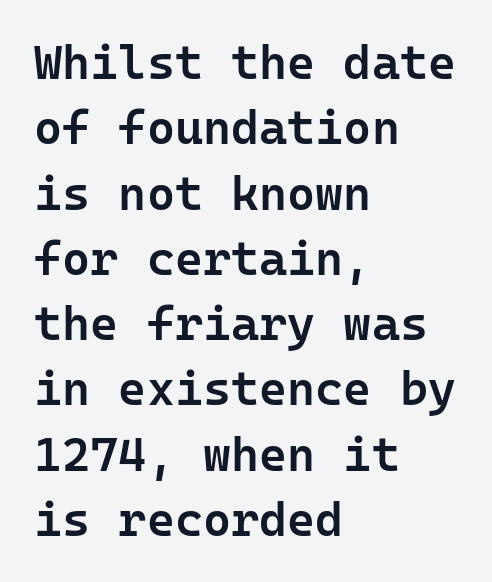
The axis of the letterforms is exactly vertical. Words float on clear page, feet unadorned. The leading is moderate, giving the passage an even texture. Looks like terminal output: every glyph gets an equal slot. Which margin do the lines hug? The left one — the right edge is uneven.
